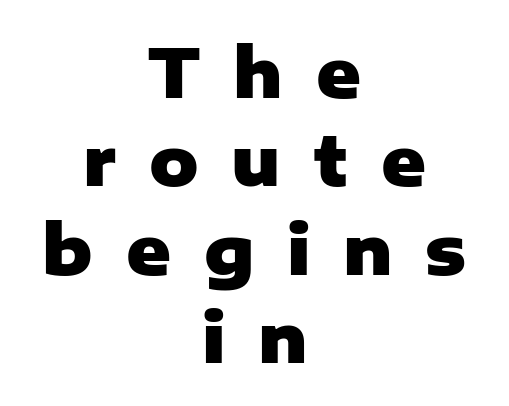
Unlike italic type, these characters show no tilt at all. Here the designer chose a conventional face with non-uniform glyph widths. Successive baselines arrive at the customary interval. The space beneath each line is pristine and unruled. You could only call the tracking loose — the letters float apart. The type family on display is of the sans-serif kind.
